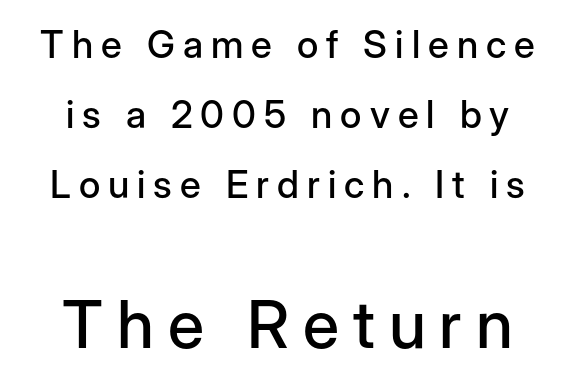
The image shows 66 px sans-serif type, upright; set centered, line spacing 1.84x, unusually wide letter spacing (+0.21 em), not underlined; the second (bottom) block is 1.74x larger; low stroke contrast and a medium x-height.
